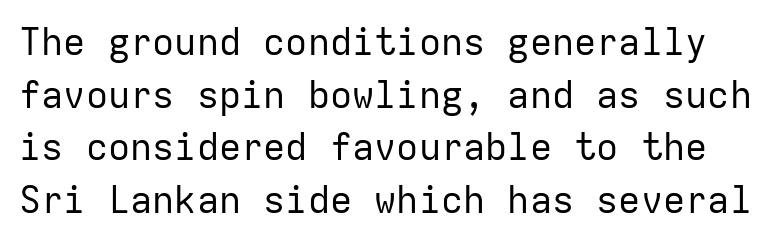
{"serif": "no", "italic": "no", "bold": "no", "weight": "regular", "width": "normal", "stroke_contrast": "low", "x_height": "medium", "monospaced": "yes", "underline": "no", "line_spacing": "normal", "line_spacing_ratio": 1.42, "letter_spacing": "normal", "letter_spacing_em": 0.0, "glyph_px": 37}
